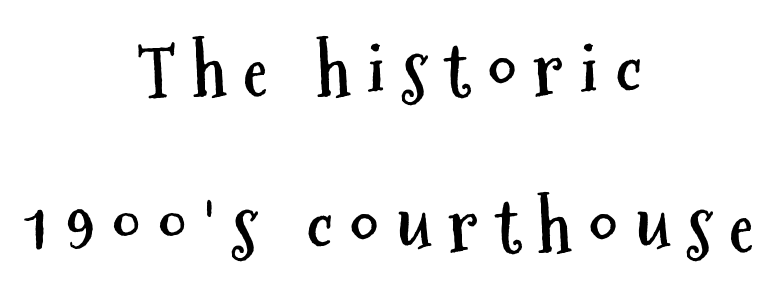
Q: Is the text bold? A: Yes.
Q: Is the text italic (slanted)? A: No, it is upright.
Q: Is the typeface a serif or a sans-serif typeface? A: Sans-serif.
Q: Is the text underlined? A: No.
Q: How is the paragraph aligned? A: Centered.
Q: Is the spacing between letters normal or unusually wide? A: Unusually wide.
Q: Is the spacing between lines tight, normal or loose? A: Loose.
Q: Width (condensed, normal, or wide)? A: Condensed.
Q: Stroke contrast? A: Medium.
Q: x-height? A: Medium.
Q: Monospaced? A: No.
